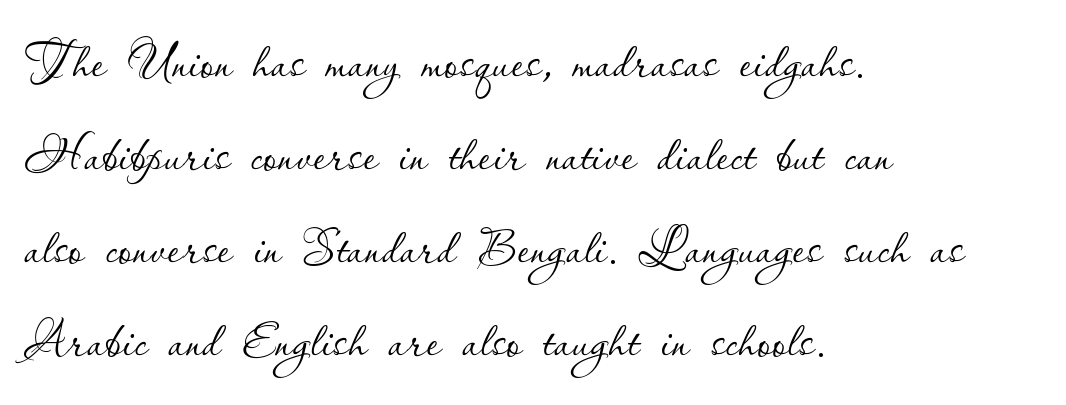
The image shows 68 px thin type; set left-aligned, normal line spacing (1.37x), normal letter spacing, not underlined; low stroke contrast and a small x-height.
